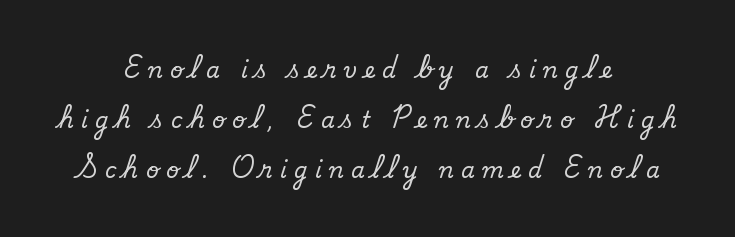
{"bold": "no", "underline": "no", "align": "center", "line_spacing": "loose", "line_spacing_ratio": 2.28, "letter_spacing": "wide", "letter_spacing_em": 0.33, "glyph_px": 22}
